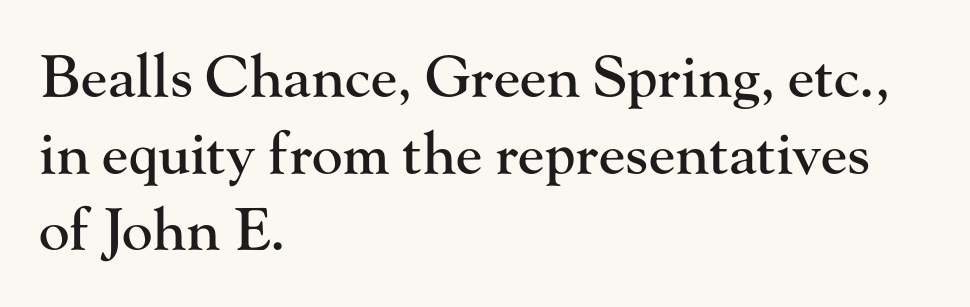
The image shows 58 px serif type, upright; set left-aligned, normal line spacing (1.32x), normal letter spacing, not underlined; high stroke contrast and a small x-height.
